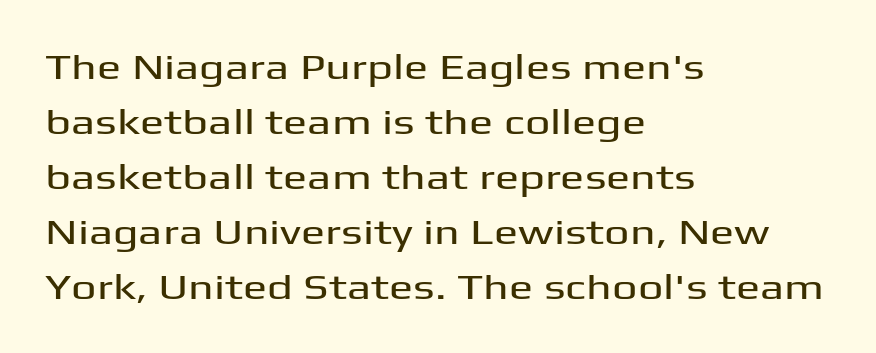
The image shows 36 px wide sans-serif type, upright; set left-aligned, normal line spacing (1.53x), normal letter spacing, not underlined; medium stroke contrast and a medium x-height.
